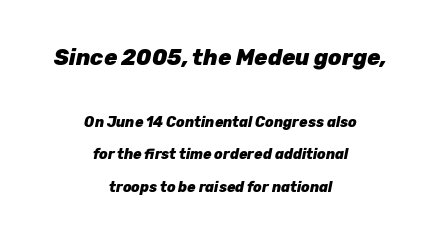
{"italic": "yes", "lean": "right", "slant_degrees": 12, "bold": "yes", "underline": "no", "align": "center", "line_spacing": "loose", "line_spacing_ratio": 2.32, "letter_spacing": "normal", "letter_spacing_em": 0.0, "larger_block": "first", "size_ratio": 1.57, "glyph_px": 22}
